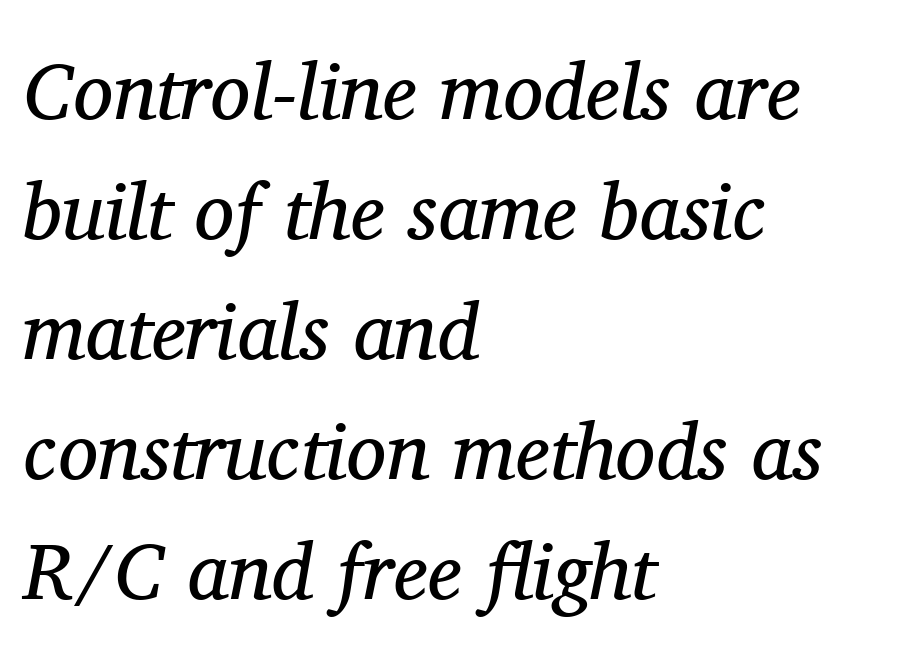
{"serif": "yes", "italic": "yes", "lean": "right", "slant_degrees": 11, "bold": "no", "weight": "regular", "width": "normal", "stroke_contrast": "medium", "x_height": "medium", "monospaced": "no", "underline": "no", "align": "left", "line_spacing": "normal", "line_spacing_ratio": 1.5, "letter_spacing": "normal", "letter_spacing_em": 0.0, "glyph_px": 80}
